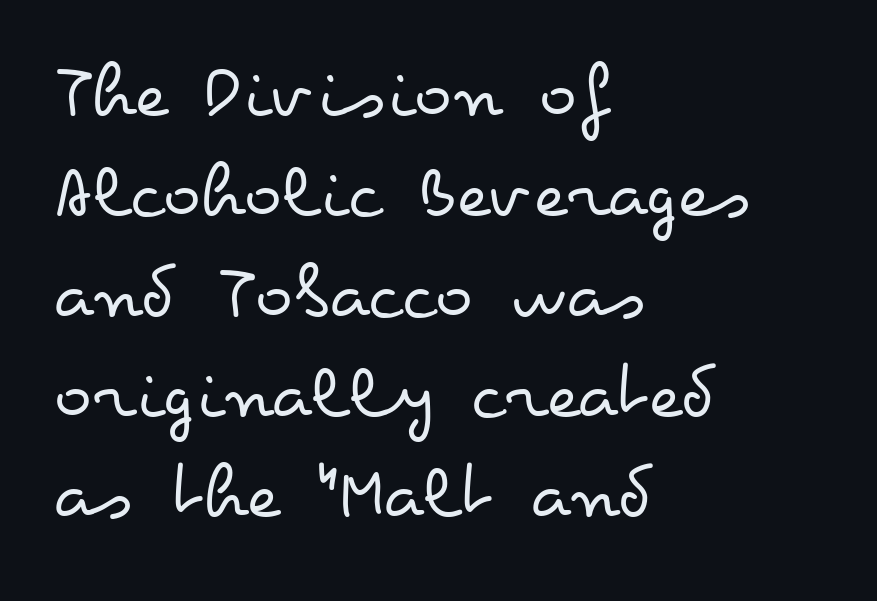
The image shows 79 px regular-weight, wide type, upright; set left-aligned, normal line spacing (1.27x), normal letter spacing, not underlined; low stroke contrast and a small x-height.
